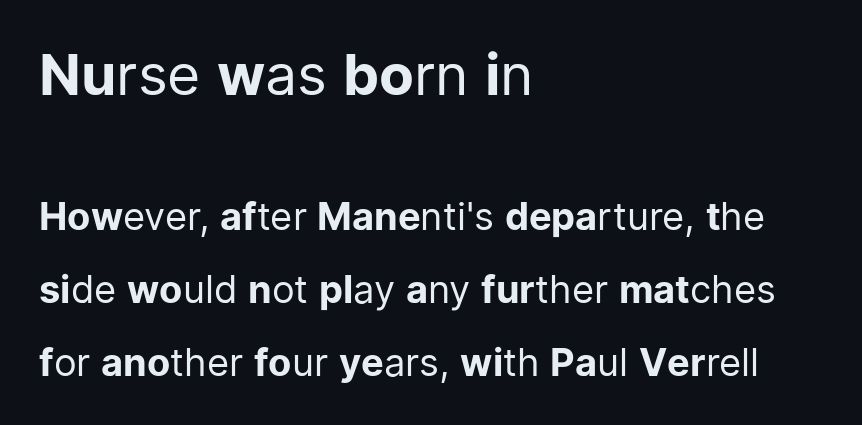
{"serif": "no", "italic": "no", "bold": "no", "weight": "regular", "width": "normal", "stroke_contrast": "low", "x_height": "medium", "monospaced": "no", "underline": "no", "align": "left", "line_spacing": "loose", "line_spacing_ratio": 1.91, "letter_spacing": "normal", "letter_spacing_em": 0.0, "larger_block": "first", "size_ratio": 1.5, "glyph_px": 57}
